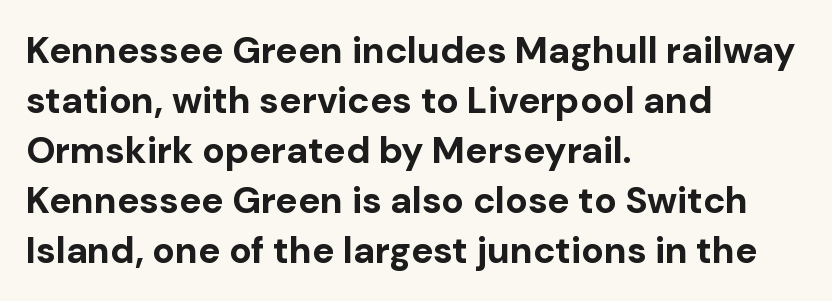
The image shows 37 px bold sans-serif type, upright; set left-aligned, normal line spacing (1.35x), normal letter spacing, not underlined; low stroke contrast and a medium x-height.
